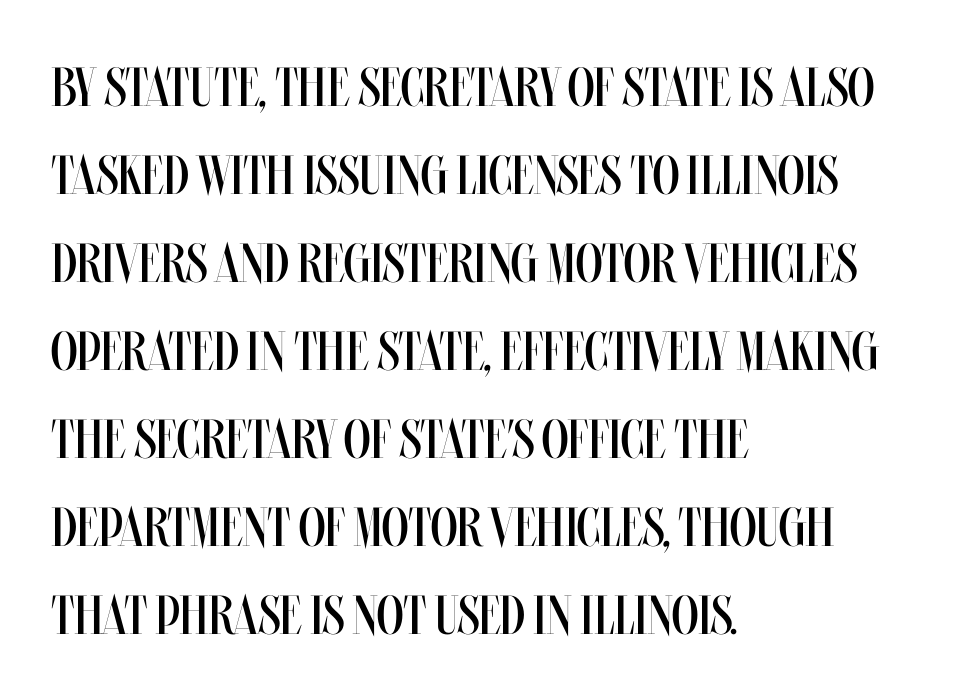
A student would call this left alignment; a typographer would say flush left, rag right. Underline: absent. Honestly, the letter spacing is just normal — you wouldn't notice it. The vertical gap from one line to the next is medium. Stems and bowls with no extra thickness — not bold.
